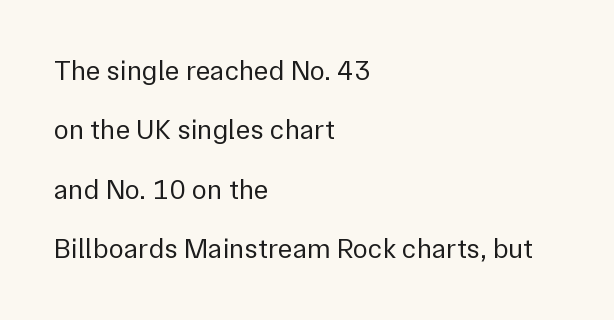
Q: Is the text bold? A: No.
Q: Is the text italic (slanted)? A: No, it is upright.
Q: Is the typeface a serif or a sans-serif typeface? A: Sans-serif.
Q: Is the text underlined? A: No.
Q: How is the paragraph aligned? A: Left-aligned.
Q: Is the spacing between letters normal or unusually wide? A: Normal.
Q: Is the spacing between lines tight, normal or loose? A: Loose.
Q: Width (condensed, normal, or wide)? A: Normal.
Q: x-height? A: Medium.
Q: Monospaced? A: No.
